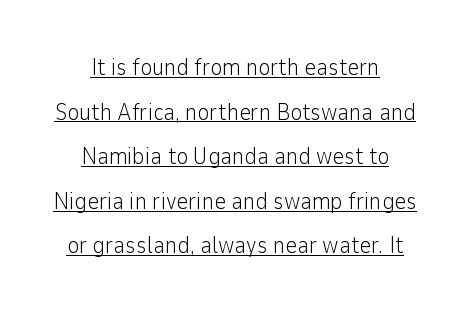
Q: Is the text bold? A: No.
Q: Is the text italic (slanted)? A: No, it is upright.
Q: Is the text underlined? A: Yes.
Q: How is the paragraph aligned? A: Centered.
Q: Is the spacing between letters normal or unusually wide? A: Normal.
Q: Is the spacing between lines tight, normal or loose? A: Loose.
